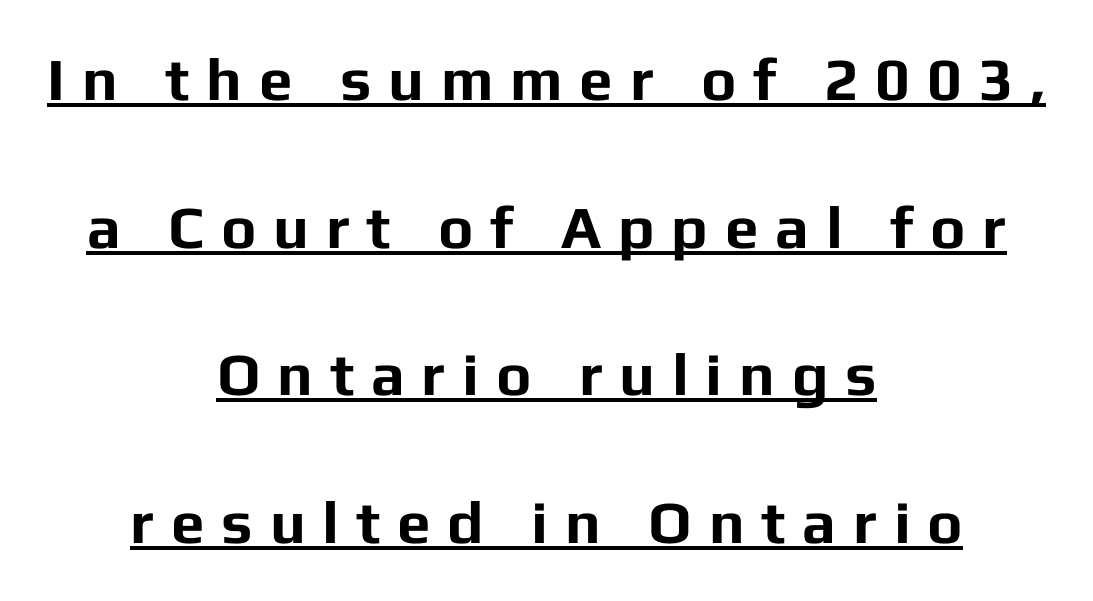
{"serif": "no", "italic": "no", "bold": "yes", "weight": "bold", "width": "normal", "stroke_contrast": "low", "x_height": "medium", "monospaced": "no", "underline": "yes", "align": "center", "line_spacing": "loose", "line_spacing_ratio": 2.46, "letter_spacing": "wide", "letter_spacing_em": 0.28, "glyph_px": 60}
